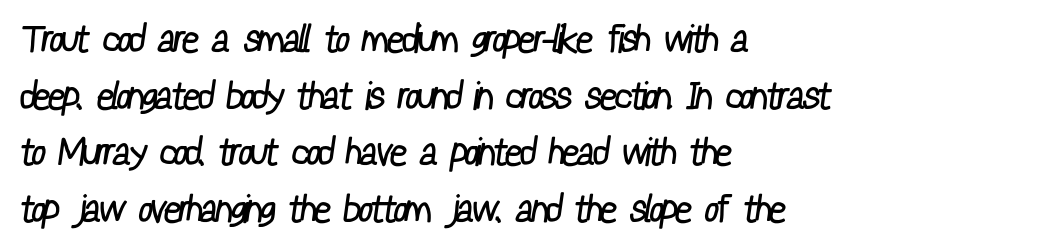
The letters advance in unequal steps, a hallmark of proportional type. Where is the straight margin? On the left. This sample uses a sans-serif face. Stroke mass is kept to a normal reading level or below.
